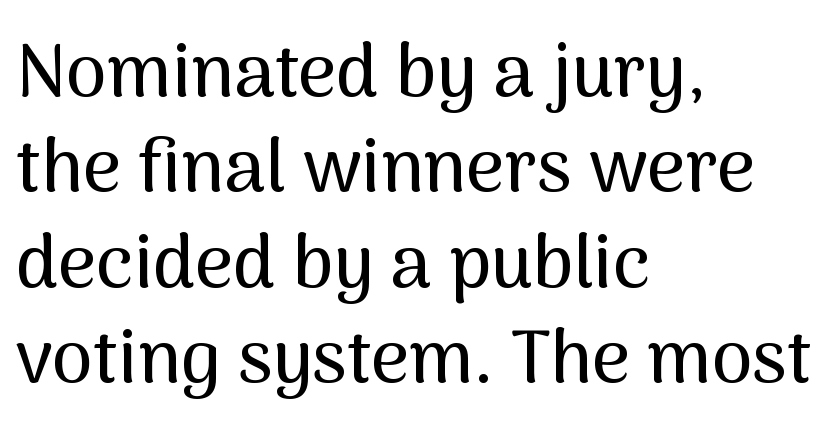
The image shows 74 px sans-serif type, upright; set left-aligned, normal line spacing (1.29x), normal letter spacing, not underlined; medium stroke contrast and a medium x-height.
